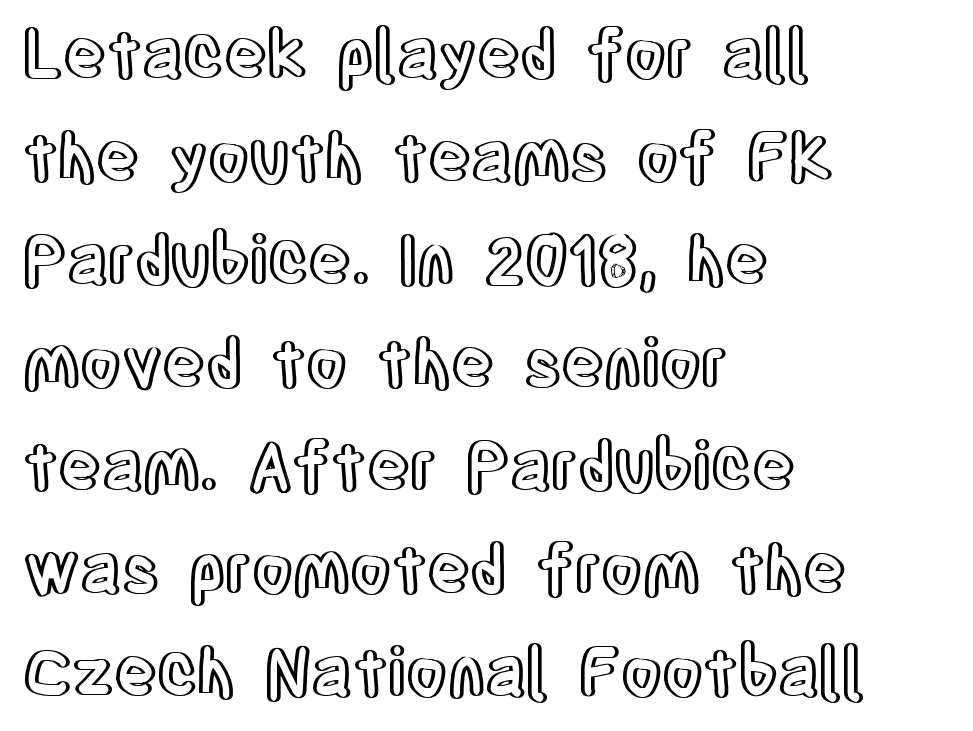
Note the varied advance widths — an 'i' is clearly narrower than an 'm'. Horizontal bands of white between lines are of average thickness. Characters remain perfectly vertical along every line. Anything drawn beneath the words? Only blank space. Reading down the block, your eye returns to a fixed left position each line. Students, note that the glyphs here touch the page at normal intervals.
